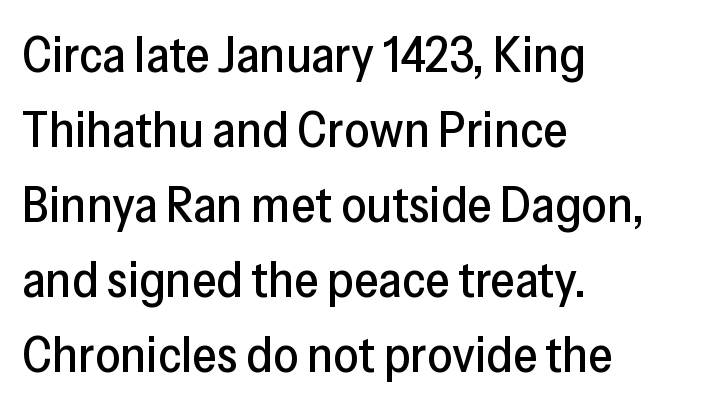
The paragraph has a hard left edge and a soft right edge. These lines are composed in type without serifs. Inter-character spacing is left at the font's built-in metrics. Descenders hang freely into open space.
